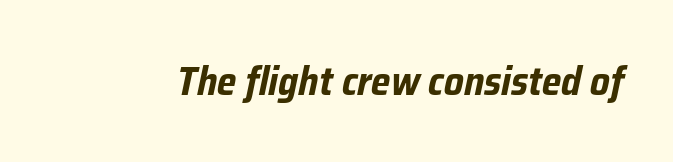
Q: Is the text bold? A: Yes.
Q: Is the text italic (slanted)? A: Yes, it leans right by about 12 degrees.
Q: Is the text underlined? A: No.
Q: Is the spacing between letters normal or unusually wide? A: Normal.
Q: Width (condensed, normal, or wide)? A: Condensed.
Q: Stroke contrast? A: Low.
Q: x-height? A: Medium.
Q: Monospaced? A: No.
